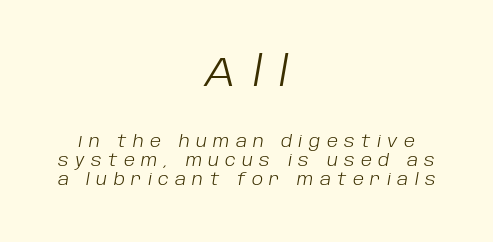
{"italic": "yes", "lean": "right", "slant_degrees": 10, "bold": "no", "weight": "light", "width": "normal", "stroke_contrast": "low", "x_height": "large", "monospaced": "no", "underline": "no", "align": "center", "line_spacing_ratio": 1.18, "letter_spacing": "wide", "letter_spacing_em": 0.4, "larger_block": "first", "size_ratio": 2.56, "glyph_px": 41}
